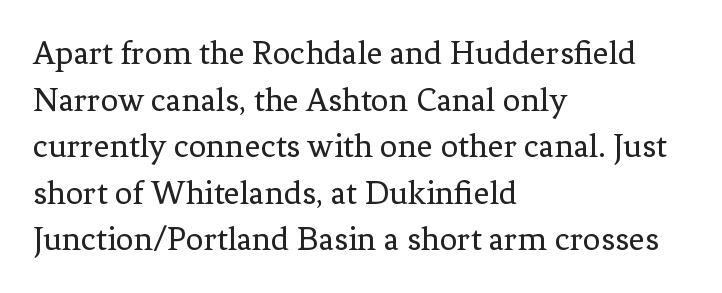
Q: Is the text bold? A: No.
Q: Is the text italic (slanted)? A: No, it is upright.
Q: Is the typeface a serif or a sans-serif typeface? A: Serif.
Q: Is the text underlined? A: No.
Q: How is the paragraph aligned? A: Left-aligned.
Q: Is the spacing between letters normal or unusually wide? A: Normal.
Q: Is the spacing between lines tight, normal or loose? A: Normal.
Q: Width (condensed, normal, or wide)? A: Normal.
Q: Stroke contrast? A: Low.
Q: x-height? A: Medium.
Q: Monospaced? A: No.
